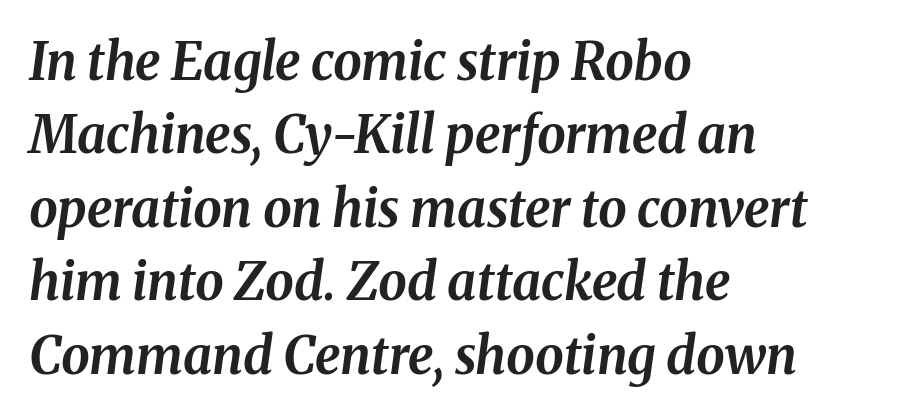
{"italic": "yes", "lean": "right", "slant_degrees": 8, "bold": "yes", "weight": "bold", "width": "normal", "stroke_contrast": "medium", "x_height": "medium", "monospaced": "no", "underline": "no", "align": "left", "line_spacing": "normal", "line_spacing_ratio": 1.44, "letter_spacing": "normal", "letter_spacing_em": 0.0, "glyph_px": 51}
